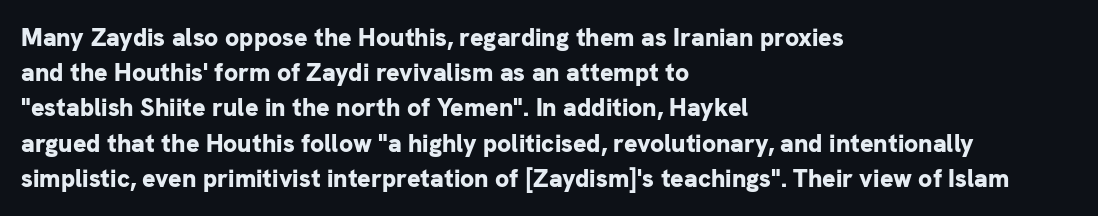
Here the glyphs are tracked normally, forming tight word shapes. Posture: upright roman. Plain, unruled lines of type. Leading matches the norm, producing a regular column.
